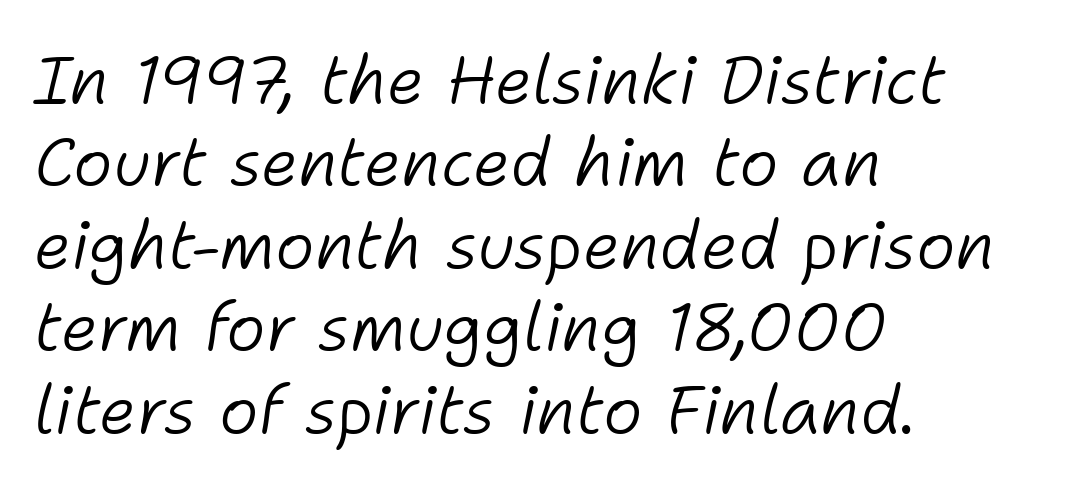
{"italic": "yes", "lean": "right", "slant_degrees": 11, "bold": "no", "weight": "light", "width": "normal", "stroke_contrast": "low", "x_height": "medium", "monospaced": "no", "underline": "no", "align": "left", "line_spacing_ratio": 1.23, "letter_spacing": "normal", "letter_spacing_em": 0.0, "glyph_px": 67}
